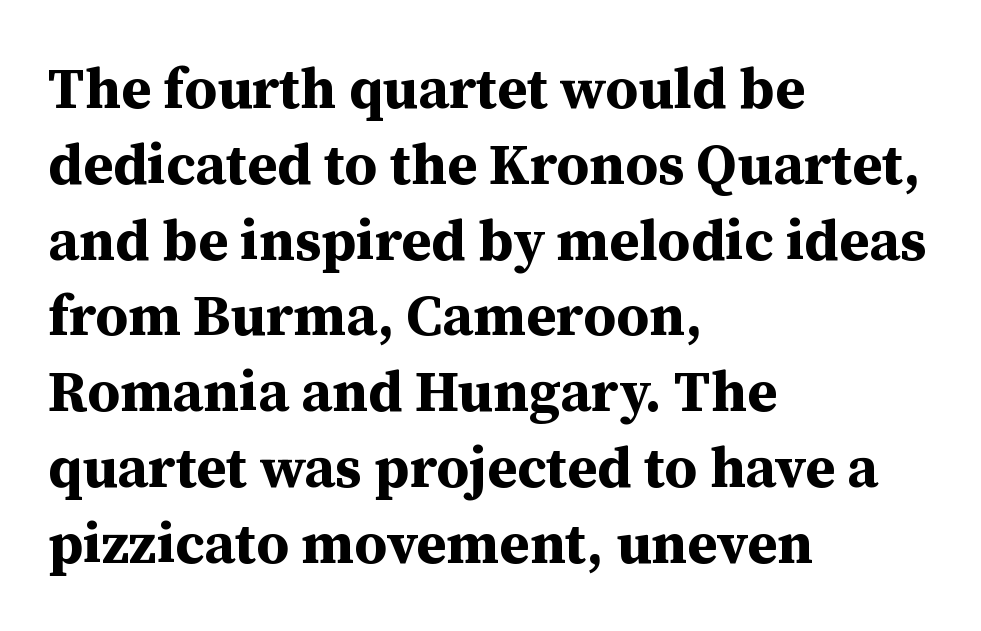
{"serif": "yes", "italic": "no", "bold": "yes", "weight": "bold", "width": "normal", "stroke_contrast": "medium", "x_height": "medium", "monospaced": "no", "underline": "no", "align": "left", "line_spacing": "normal", "line_spacing_ratio": 1.33, "letter_spacing": "normal", "letter_spacing_em": 0.0, "glyph_px": 57}
